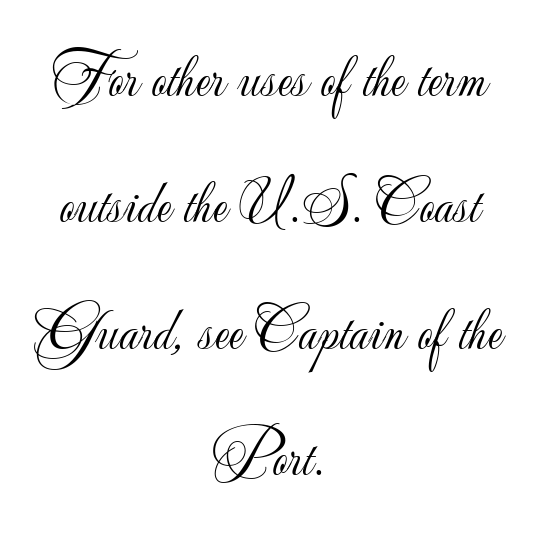
{"serif": "no", "bold": "no", "weight": "light", "width": "normal", "stroke_contrast": "low", "x_height": "small", "monospaced": "no", "underline": "no", "align": "center", "line_spacing": "loose", "line_spacing_ratio": 2.07, "letter_spacing": "normal", "letter_spacing_em": 0.0, "glyph_px": 61}
